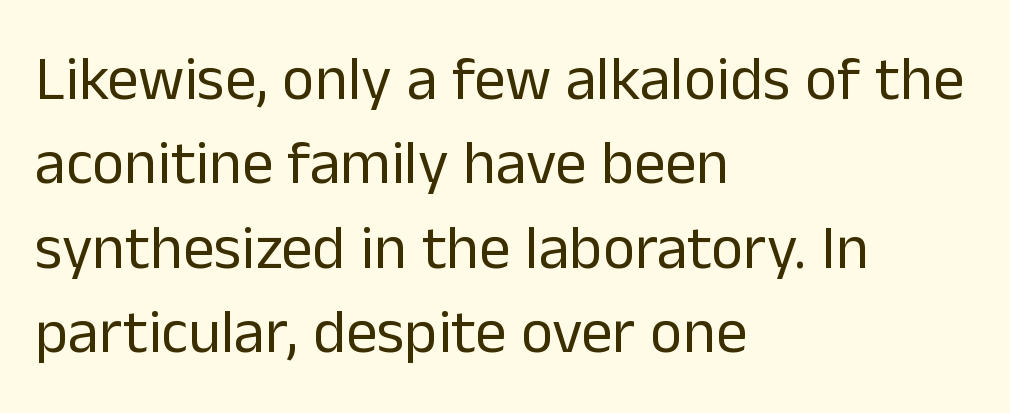
The image shows 62 px regular-weight sans-serif type, upright; set left-aligned, normal line spacing (1.36x), normal letter spacing, not underlined; low stroke contrast and a medium x-height.
